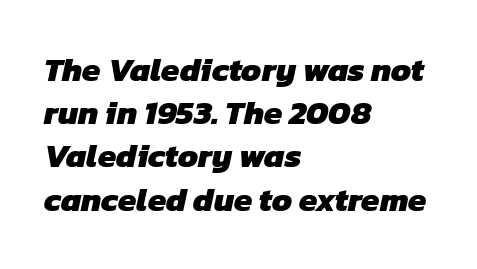
The image shows 33 px heavy sans-serif type; set left-aligned, normal line spacing (1.31x), normal letter spacing, not underlined; low stroke contrast and a medium x-height.
